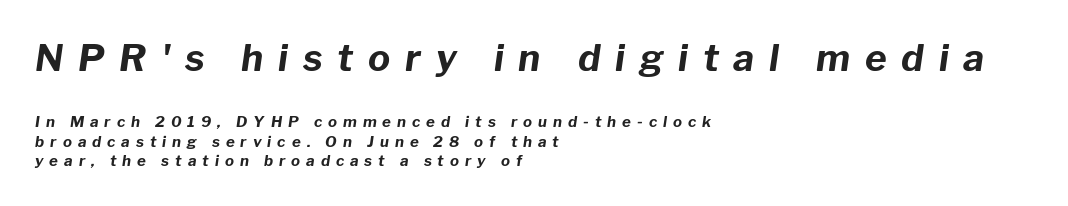
Looks like regular typesetting: each glyph gets only the width it needs. The line texture is sparse and dotted thanks to wide tracking. A classic flush-left, rag-right setting is used for this passage. Block one is the big one; block two sits smaller underneath. A full-strength bold gives these letters their thick strokes.
